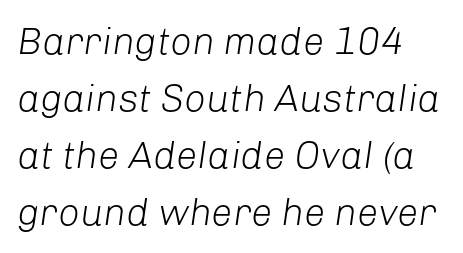
The font's italic variant was chosen for this text. The line texture is even and compact thanks to regular tracking. Type without underlining. Is the stroke heavy? The answer is a plain regular-or-lighter.
